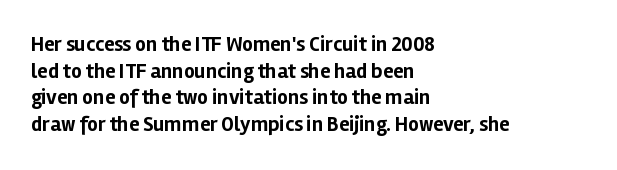
Honestly, the row spacing looks completely unremarkable. Posture: upright roman. Plenty of ink on the page — the face is bold. Typeset ragged right — the left edge is the straight one.
